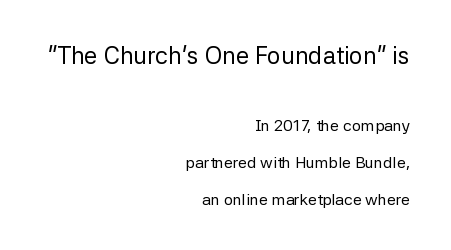
{"italic": "no", "bold": "no", "underline": "no", "align": "right", "line_spacing": "loose", "line_spacing_ratio": 2.3, "letter_spacing": "normal", "letter_spacing_em": 0.0, "larger_block": "first", "size_ratio": 1.5, "glyph_px": 24}
